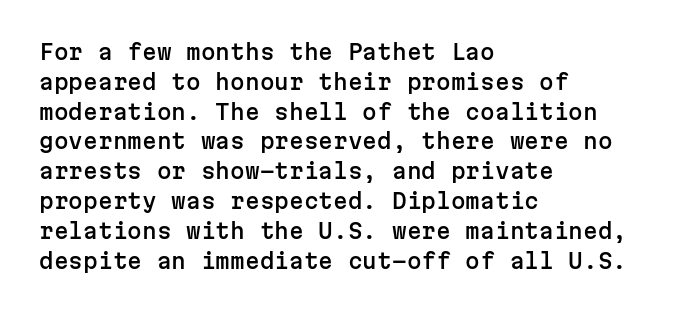
Q: Is the text italic (slanted)? A: No, it is upright.
Q: Is the text underlined? A: No.
Q: How is the paragraph aligned? A: Left-aligned.
Q: Is the spacing between letters normal or unusually wide? A: Normal.
Q: Is the spacing between lines tight, normal or loose? A: Normal.
